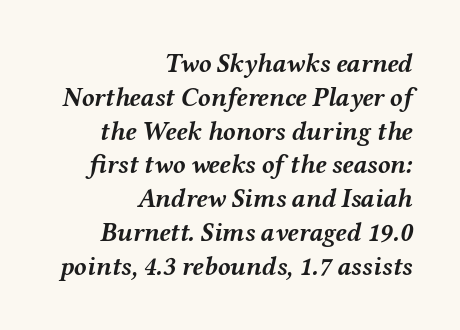
The image shows 26 px bold type, italic (leaning right); set right-aligned, normal line spacing (1.3x), normal letter spacing, not underlined.
